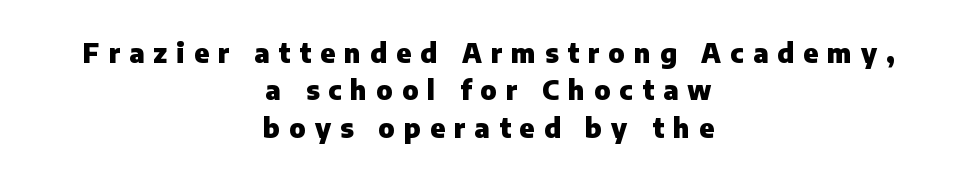
The space between consecutive lines is moderate. Compared with typical body copy, the letter spacing here is much looser. Layout note: lines centered. Anything drawn beneath the words? Only blank space.
